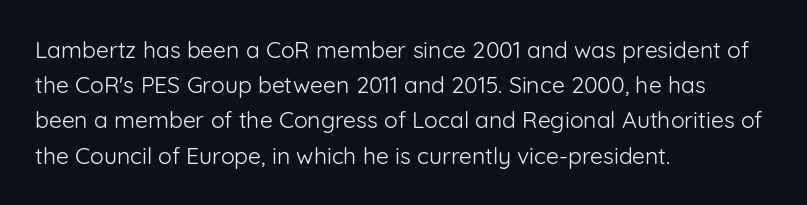
The image shows 23 px text type, upright; set left-aligned, normal line spacing (1.53x), normal letter spacing, not underlined.
